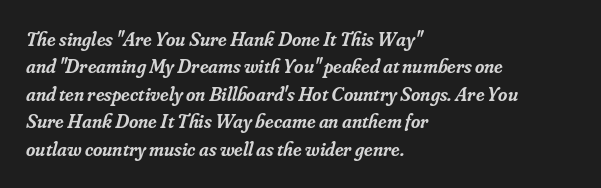
{"italic": "yes", "lean": "right", "slant_degrees": 16, "bold": "semi", "underline": "no", "align": "left", "line_spacing": "normal", "line_spacing_ratio": 1.37, "letter_spacing": "normal", "letter_spacing_em": 0.0, "glyph_px": 20}
